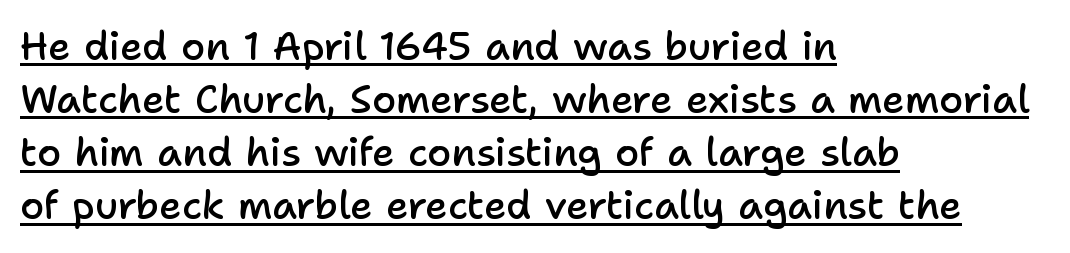
Q: Is the text bold? A: Semi-bold.
Q: Is the text italic (slanted)? A: No, it is upright.
Q: Is the typeface a serif or a sans-serif typeface? A: Sans-serif.
Q: Is the text underlined? A: Yes.
Q: How is the paragraph aligned? A: Left-aligned.
Q: Is the spacing between letters normal or unusually wide? A: Normal.
Q: Is the spacing between lines tight, normal or loose? A: Normal.
Q: Width (condensed, normal, or wide)? A: Normal.
Q: Stroke contrast? A: Low.
Q: x-height? A: Medium.
Q: Monospaced? A: No.
